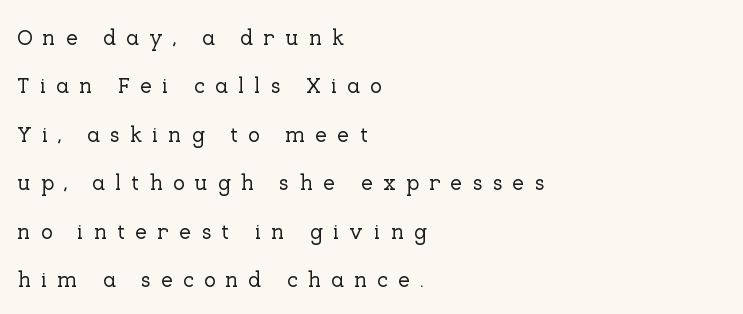
Q: Is the text italic (slanted)? A: No, it is upright.
Q: Is the text underlined? A: No.
Q: How is the paragraph aligned? A: Left-aligned.
Q: Is the spacing between letters normal or unusually wide? A: Unusually wide.
Q: Is the spacing between lines tight, normal or loose? A: Loose.
